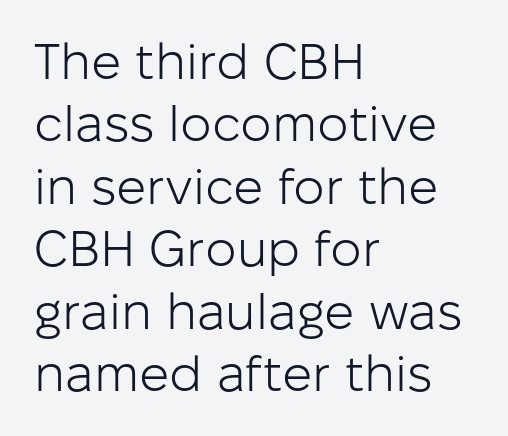
The image shows 50 px light sans-serif type, upright; set left-aligned, normal line spacing (1.25x), normal letter spacing, not underlined; low stroke contrast and a medium x-height.
